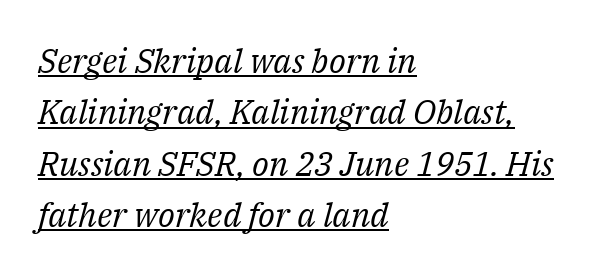
Q: Is the text bold? A: No.
Q: Is the text italic (slanted)? A: Yes, it leans right by about 14 degrees.
Q: Is the typeface a serif or a sans-serif typeface? A: Serif.
Q: Is the text underlined? A: Yes.
Q: How is the paragraph aligned? A: Left-aligned.
Q: Is the spacing between letters normal or unusually wide? A: Normal.
Q: Is the spacing between lines tight, normal or loose? A: Normal.
Q: Width (condensed, normal, or wide)? A: Normal.
Q: Stroke contrast? A: Medium.
Q: x-height? A: Medium.
Q: Monospaced? A: No.
